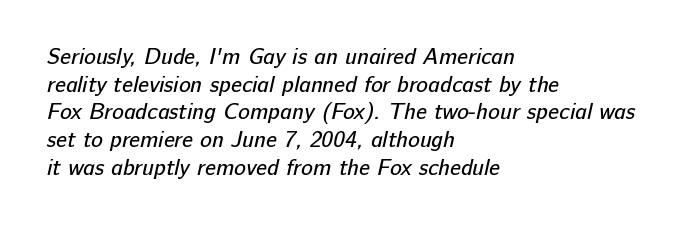
The image shows 22 px text type; set left-aligned, normal line spacing (1.26x), normal letter spacing, not underlined.
